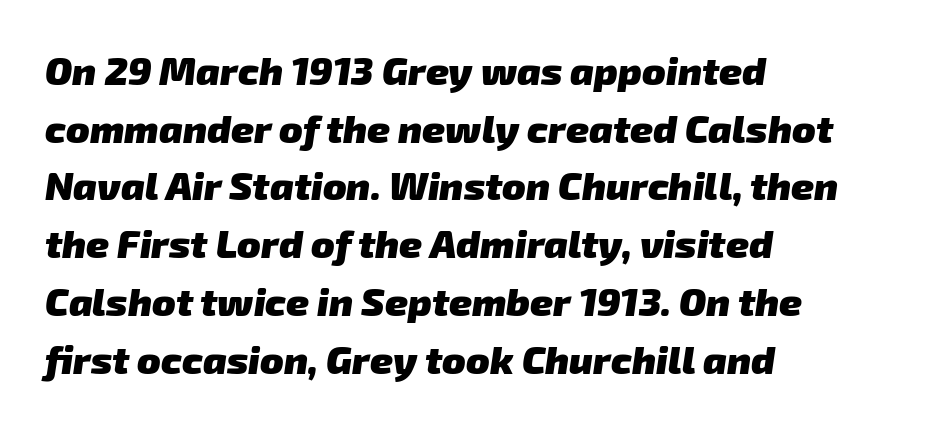
{"serif": "no", "bold": "yes", "weight": "heavy", "width": "normal", "stroke_contrast": "low", "x_height": "medium", "monospaced": "no", "underline": "no", "align": "left", "line_spacing": "normal", "line_spacing_ratio": 1.48, "letter_spacing": "normal", "letter_spacing_em": 0.0, "glyph_px": 39}
